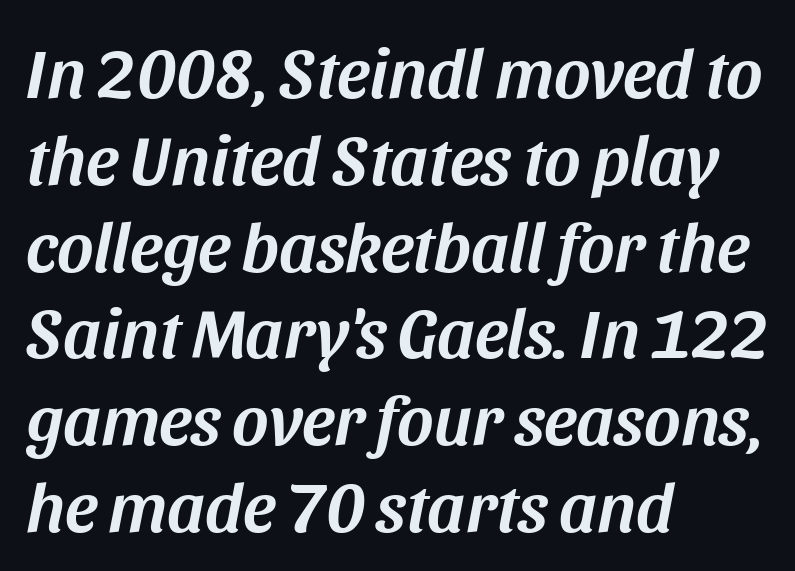
The image shows 70 px text type, italic (leaning right); set left-aligned, line spacing 1.24x, normal letter spacing, not underlined; medium stroke contrast and a large x-height.
